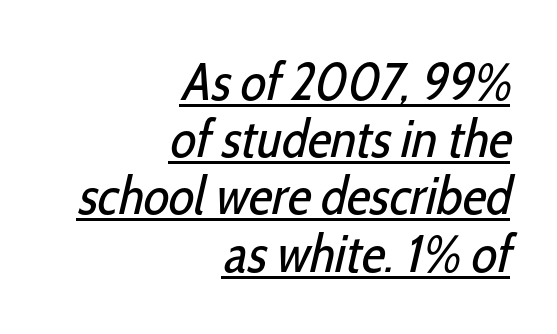
The image shows 53 px regular-weight, condensed sans-serif type; set right-aligned, tight line spacing (1.08x), normal letter spacing, underlined; low stroke contrast and a medium x-height.
